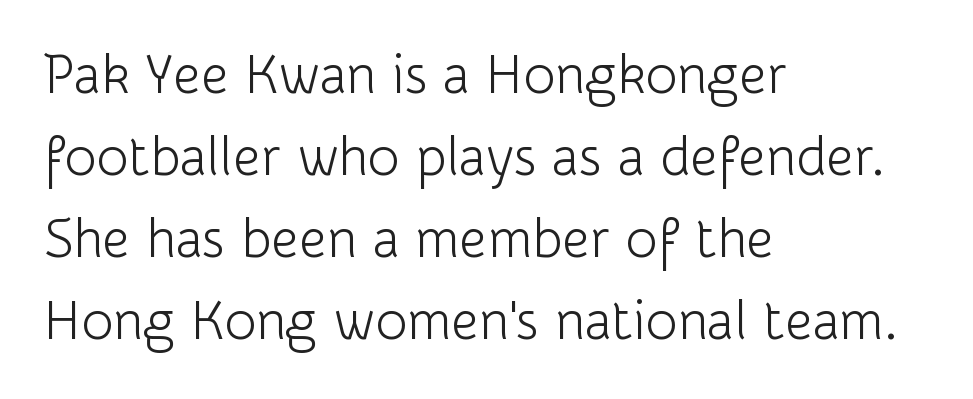
Q: Is the text bold? A: No.
Q: Is the text italic (slanted)? A: No, it is upright.
Q: Is the typeface a serif or a sans-serif typeface? A: Sans-serif.
Q: Is the text underlined? A: No.
Q: How is the paragraph aligned? A: Left-aligned.
Q: Is the spacing between letters normal or unusually wide? A: Normal.
Q: Is the spacing between lines tight, normal or loose? A: Normal.
Q: Width (condensed, normal, or wide)? A: Normal.
Q: Stroke contrast? A: Low.
Q: x-height? A: Medium.
Q: Monospaced? A: No.
